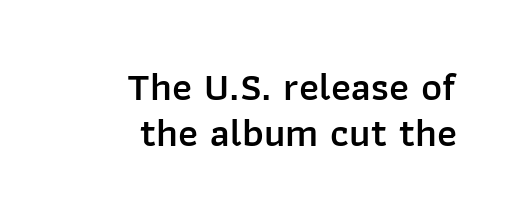
Q: Is the text bold? A: Semi-bold.
Q: Is the text italic (slanted)? A: No, it is upright.
Q: Is the typeface a serif or a sans-serif typeface? A: Sans-serif.
Q: Is the text underlined? A: No.
Q: How is the paragraph aligned? A: Right-aligned.
Q: Is the spacing between letters normal or unusually wide? A: Normal.
Q: Is the spacing between lines tight, normal or loose? A: Tight.
Q: Width (condensed, normal, or wide)? A: Normal.
Q: Stroke contrast? A: Low.
Q: x-height? A: Medium.
Q: Monospaced? A: No.
